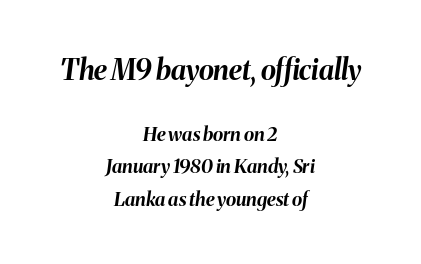
The type is set solid horizontally, with unmodified tracking. The baseline area is clear. Large over small — that's the arrangement of the two blocks here. Think of a printed novel: that variable character pitch is what you see here. Students, observe: this is what conventionally led text looks like. Alignment: centered.
